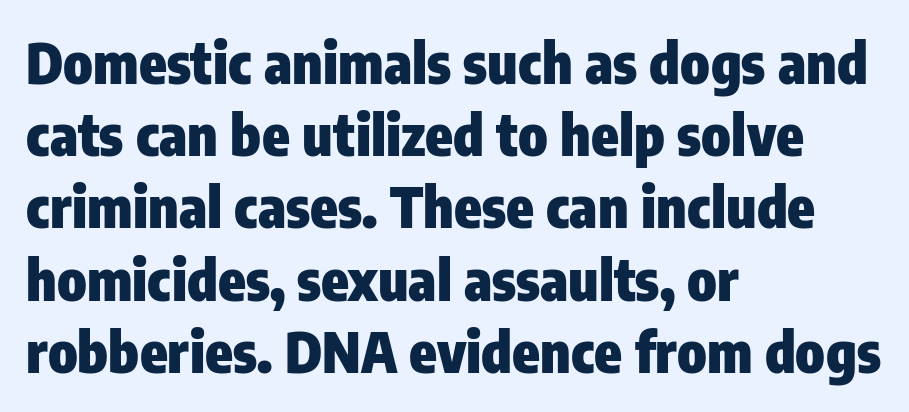
Q: Is the text bold? A: Yes.
Q: Is the text italic (slanted)? A: No, it is upright.
Q: Is the typeface a serif or a sans-serif typeface? A: Sans-serif.
Q: Is the text underlined? A: No.
Q: How is the paragraph aligned? A: Left-aligned.
Q: Is the spacing between letters normal or unusually wide? A: Normal.
Q: Is the spacing between lines tight, normal or loose? A: Normal.
Q: Width (condensed, normal, or wide)? A: Condensed.
Q: Stroke contrast? A: Low.
Q: x-height? A: Medium.
Q: Monospaced? A: No.
